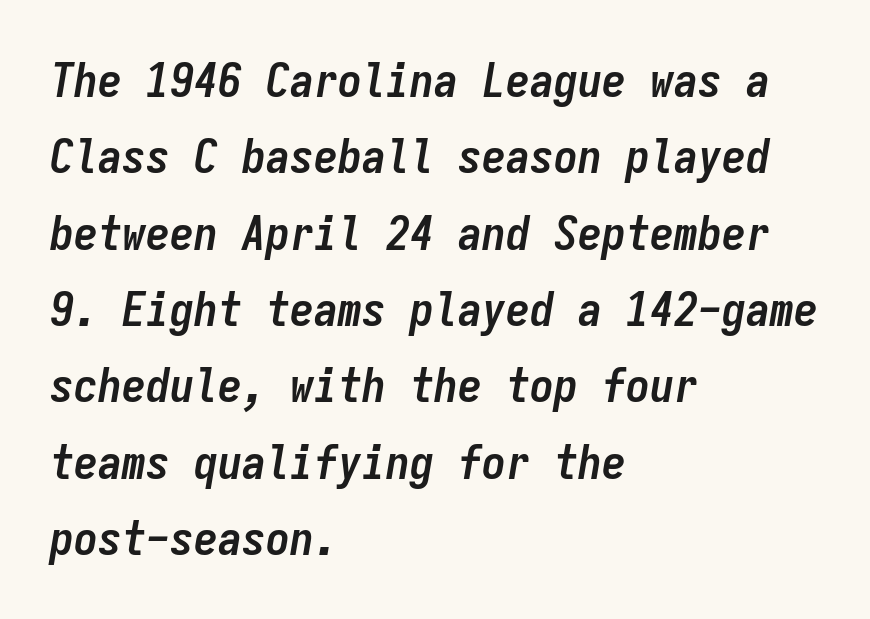
Strokes here are thick enough to call this a true bold. Lines of text with bare space underneath. Is this a fixed-width face? Yes — each glyph sits in an identical cell. The lines sit at an ordinary, default distance from one another. The text carries the slant typical of an italic or oblique font.
